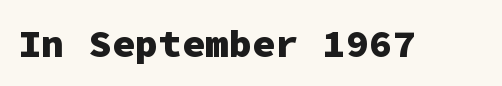
{"serif": "no", "italic": "no", "bold": "yes", "weight": "heavy", "width": "normal", "stroke_contrast": "low", "x_height": "medium", "monospaced": "yes", "underline": "no", "letter_spacing": "normal", "letter_spacing_em": 0.0, "glyph_px": 39}
